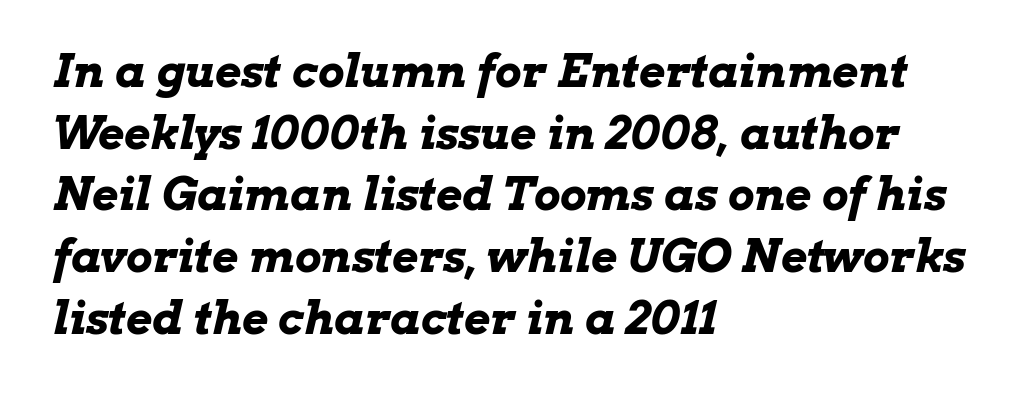
It's the slanting kind of type. Casual observation: everything's shoved over to the left. The glyphs have the mass of a bold cut. Each letter keeps its own natural width here, so spacing adapts to shape.
